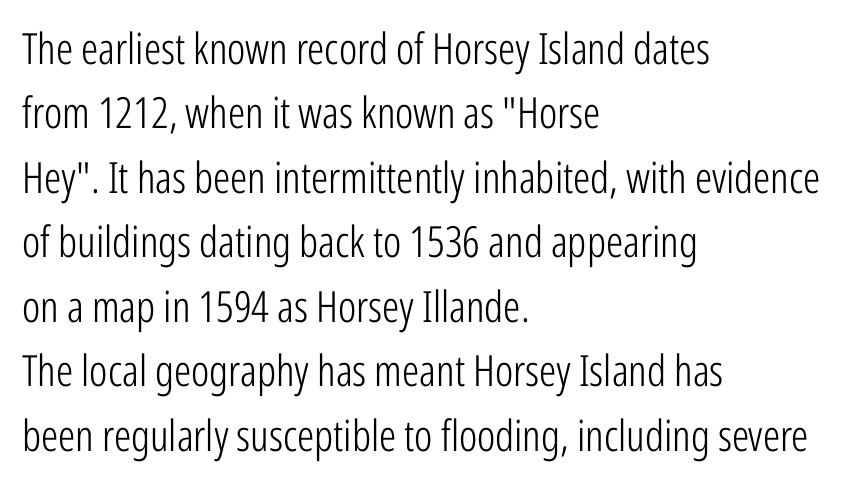
Q: Is the text bold? A: No.
Q: Is the text italic (slanted)? A: No, it is upright.
Q: Is the typeface a serif or a sans-serif typeface? A: Sans-serif.
Q: Is the text underlined? A: No.
Q: How is the paragraph aligned? A: Left-aligned.
Q: Is the spacing between letters normal or unusually wide? A: Normal.
Q: Is the spacing between lines tight, normal or loose? A: Normal.
Q: Width (condensed, normal, or wide)? A: Condensed.
Q: Stroke contrast? A: Low.
Q: x-height? A: Medium.
Q: Monospaced? A: No.
